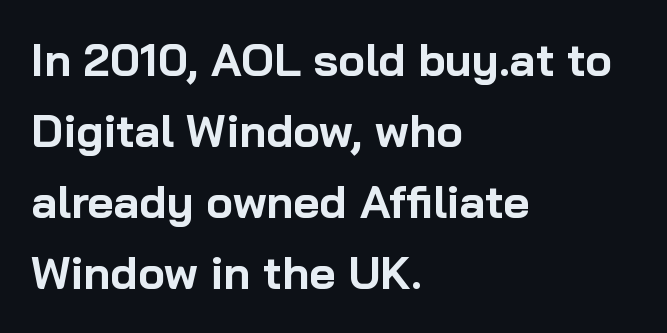
{"serif": "no", "italic": "no", "bold": "yes", "weight": "bold", "width": "normal", "stroke_contrast": "low", "x_height": "medium", "monospaced": "no", "underline": "no", "align": "left", "line_spacing": "normal", "line_spacing_ratio": 1.58, "letter_spacing": "normal", "letter_spacing_em": 0.0, "glyph_px": 45}
